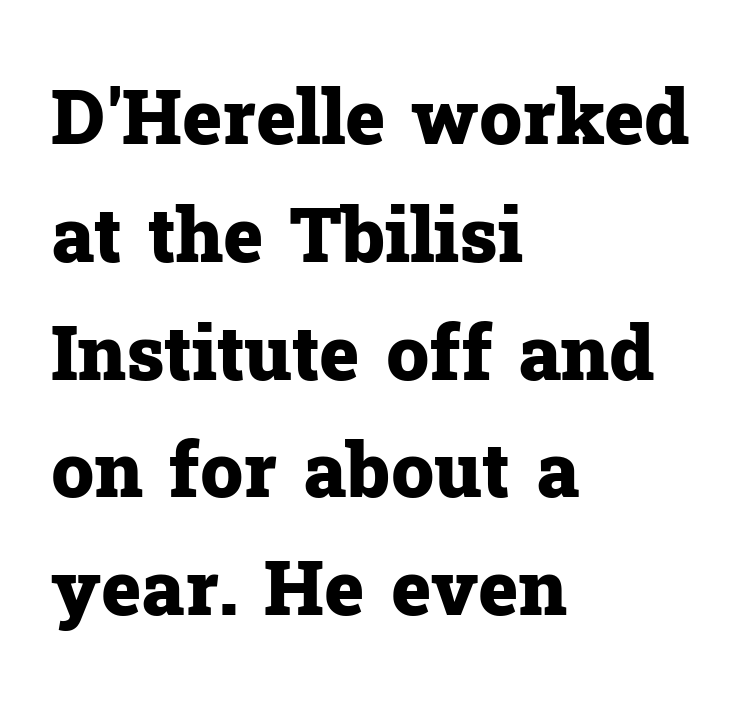
The image shows 76 px heavy serif type, upright; set left-aligned, normal line spacing (1.55x), normal letter spacing, not underlined; low stroke contrast and a medium x-height.
